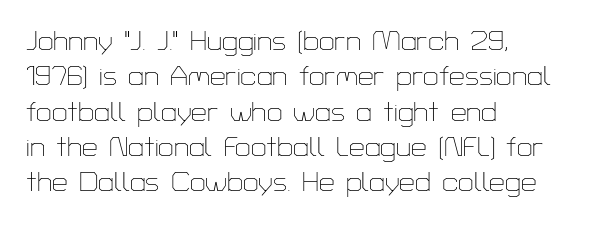
Q: Is the text bold? A: No.
Q: Is the text italic (slanted)? A: No, it is upright.
Q: Is the typeface a serif or a sans-serif typeface? A: Sans-serif.
Q: Is the text underlined? A: No.
Q: How is the paragraph aligned? A: Left-aligned.
Q: Is the spacing between letters normal or unusually wide? A: Normal.
Q: Is the spacing between lines tight, normal or loose? A: Normal.
Q: Width (condensed, normal, or wide)? A: Normal.
Q: Stroke contrast? A: Low.
Q: x-height? A: Medium.
Q: Monospaced? A: No.
